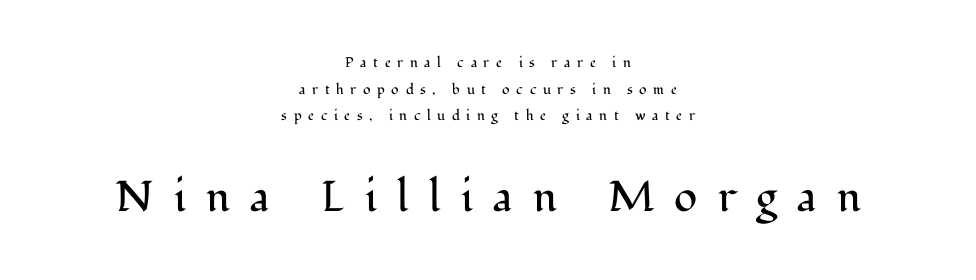
Of the two passages, the one underneath uses the larger point size. One-word summary of the alignment: center. Tracking here is generous; glyphs stand well apart from one another. Only glyphs here, with clear space below each row.
